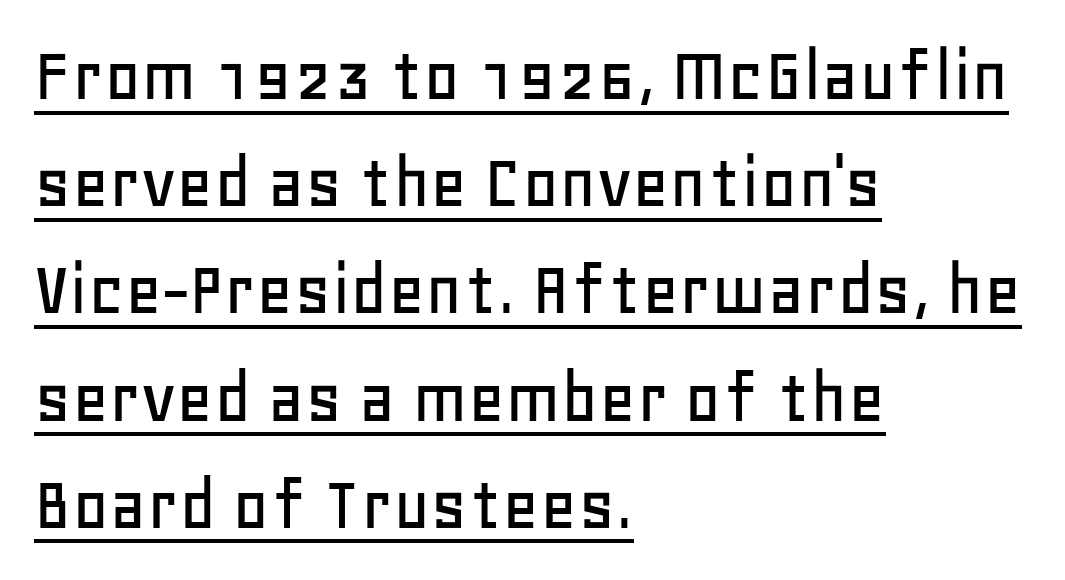
The image shows 80 px sans-serif type, upright; set left-aligned, normal line spacing (1.34x), normal letter spacing, underlined; low stroke contrast and a large x-height.
